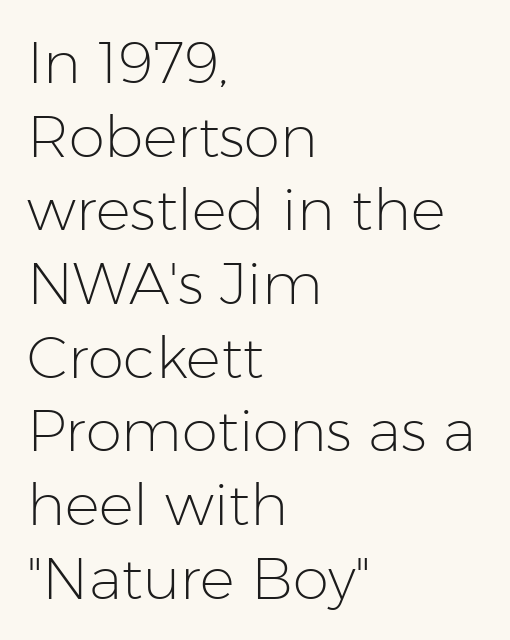
{"serif": "no", "italic": "no", "bold": "no", "weight": "light", "width": "normal", "stroke_contrast": "low", "x_height": "medium", "monospaced": "no", "underline": "no", "align": "left", "line_spacing": "normal", "line_spacing_ratio": 1.27, "letter_spacing": "normal", "letter_spacing_em": 0.0, "glyph_px": 58}
